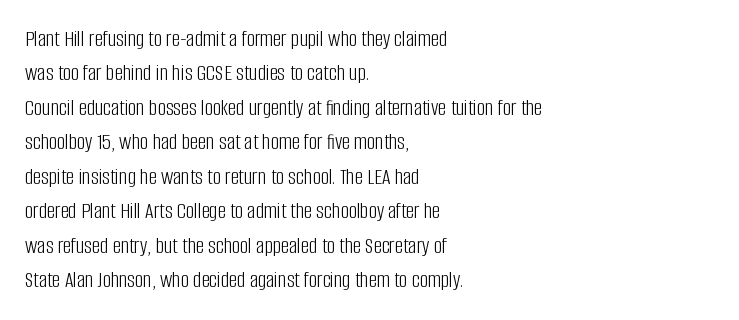
The image shows 23 px text type, upright; set left-aligned, normal line spacing (1.5x), normal letter spacing, not underlined.
